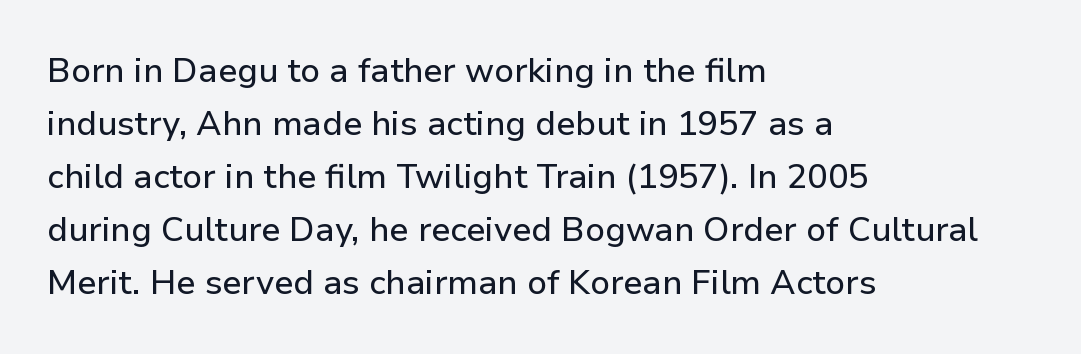
The letters stand upright; this is a roman face. Underlining? Definitely not there. Typographically, this falls in the sans-serif category. How would I describe the line gaps? Plain and ordinary. Nothing unusual about the tracking: characters are spaced as the font intends.
